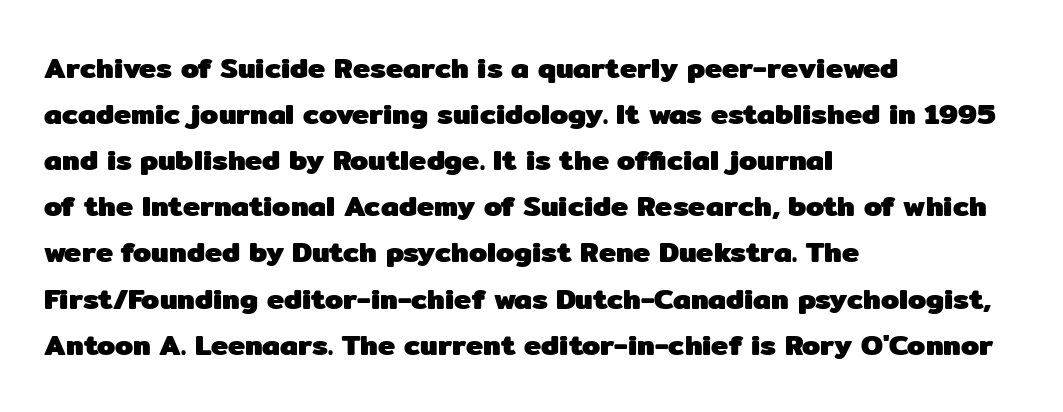
The words here are not underlined. Compared with typical paragraphs, the rows here are spaced about the same. The letters carry no serifs — their stems end cleanly without finishing strokes. Every character sits straight up, as roman type does. These lines are set flush left with a ragged right edge. Letter spacing: default.
